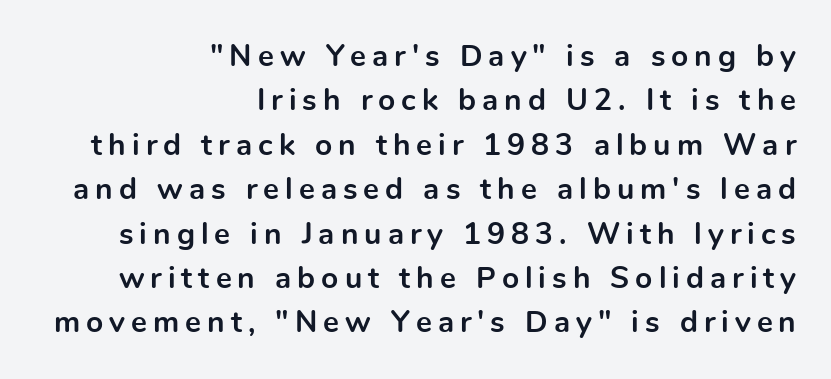
The image shows 30 px bold sans-serif type, upright; set right-aligned, normal line spacing (1.48x), unusually wide letter spacing (+0.2 em), not underlined; a medium x-height.
